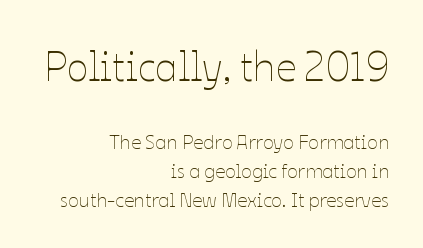
Q: Is the text bold? A: No.
Q: Is the text italic (slanted)? A: No, it is upright.
Q: Is the text underlined? A: No.
Q: How is the paragraph aligned? A: Right-aligned.
Q: Is the spacing between letters normal or unusually wide? A: Normal.
Q: Is the spacing between lines tight, normal or loose? A: Normal.
Q: Which block of text is set in a larger size, the first (top) or the second (bottom)? A: The first (top) one.
Q: Width (condensed, normal, or wide)? A: Normal.
Q: Stroke contrast? A: Low.
Q: x-height? A: Medium.
Q: Monospaced? A: No.
